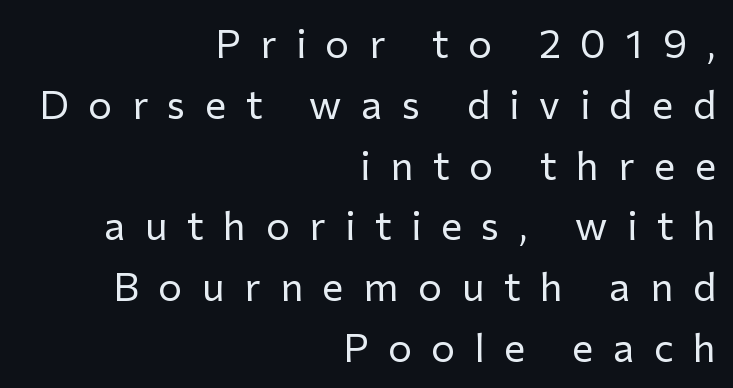
{"serif": "no", "italic": "no", "bold": "no", "weight": "regular", "width": "normal", "stroke_contrast": "low", "x_height": "medium", "monospaced": "no", "underline": "no", "align": "right", "line_spacing": "normal", "line_spacing_ratio": 1.52, "letter_spacing": "wide", "letter_spacing_em": 0.49, "glyph_px": 40}
